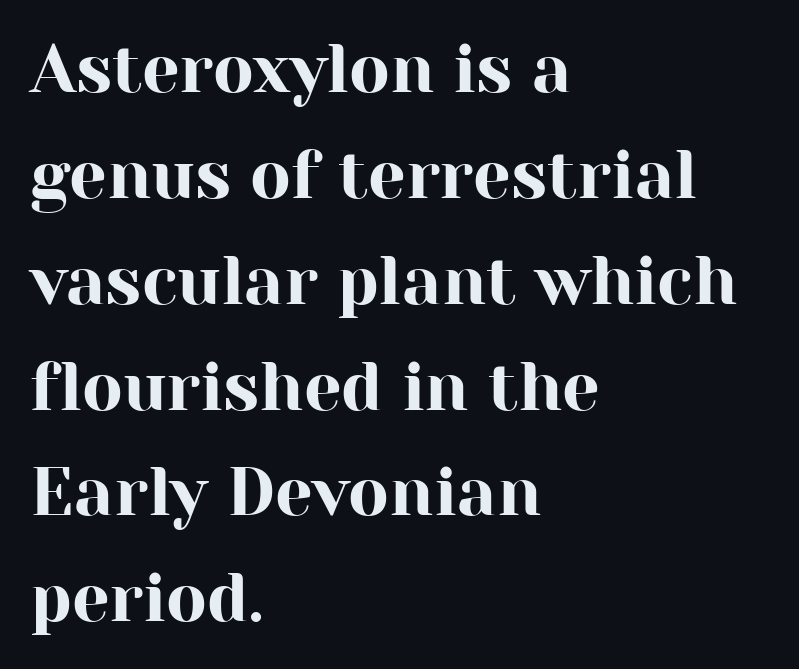
Here the glyphs are tracked normally, forming tight word shapes. The area under the type is left untouched. The type family on display is of the serif kind. Casual observation: everything's shoved over to the left. A normal amount of white space separates one row of letters from the next.
